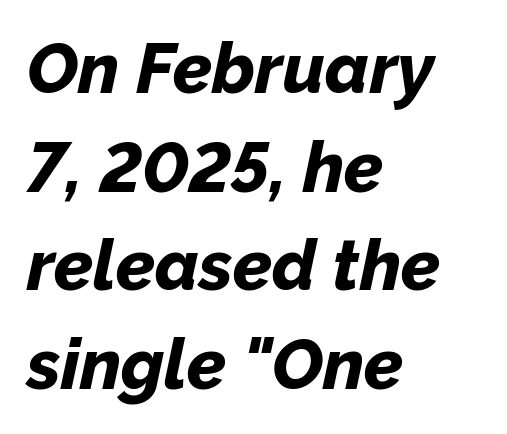
Q: Is the text bold? A: Yes.
Q: Is the text italic (slanted)? A: Yes, it leans right by about 12 degrees.
Q: Is the text underlined? A: No.
Q: How is the paragraph aligned? A: Left-aligned.
Q: Is the spacing between letters normal or unusually wide? A: Normal.
Q: Is the spacing between lines tight, normal or loose? A: Normal.
Q: Width (condensed, normal, or wide)? A: Normal.
Q: Stroke contrast? A: Low.
Q: x-height? A: Medium.
Q: Monospaced? A: No.
